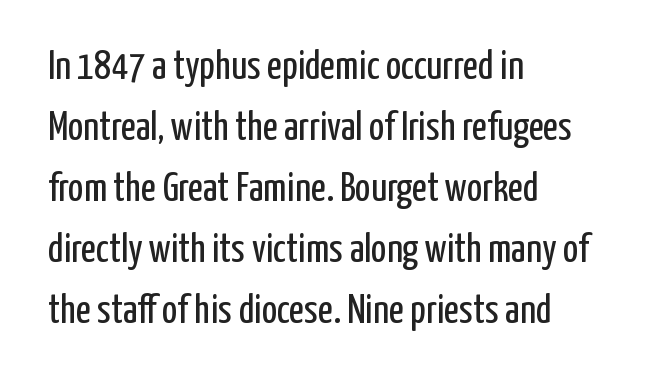
Q: Is the text bold? A: No.
Q: Is the text italic (slanted)? A: No, it is upright.
Q: Is the typeface a serif or a sans-serif typeface? A: Sans-serif.
Q: Is the text underlined? A: No.
Q: How is the paragraph aligned? A: Left-aligned.
Q: Is the spacing between letters normal or unusually wide? A: Normal.
Q: Is the spacing between lines tight, normal or loose? A: Normal.
Q: Width (condensed, normal, or wide)? A: Condensed.
Q: Stroke contrast? A: Low.
Q: x-height? A: Medium.
Q: Monospaced? A: No.
